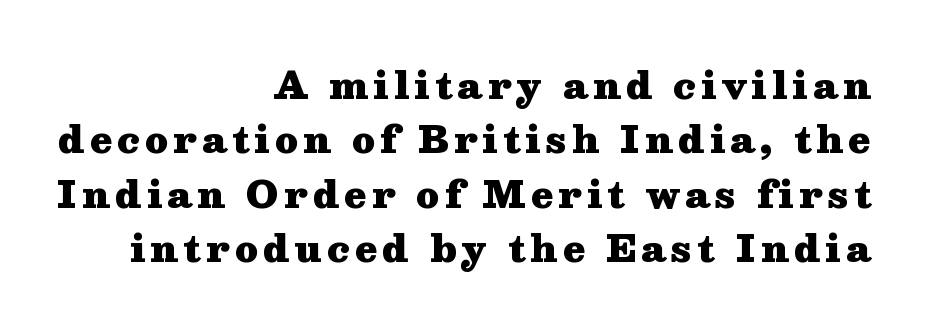
The image shows 36 px heavy, wide serif type, upright; set right-aligned, normal line spacing (1.51x), not underlined; medium stroke contrast and a medium x-height.
